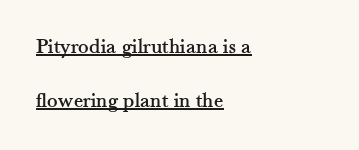
The image shows 22 px text type, upright; set left-aligned, loose line spacing (2.44x), normal letter spacing, underlined.
